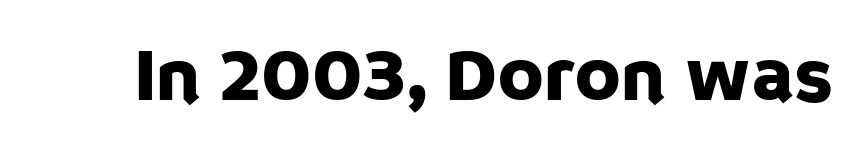
Q: Is the text italic (slanted)? A: No, it is upright.
Q: Is the typeface a serif or a sans-serif typeface? A: Sans-serif.
Q: Is the text underlined? A: No.
Q: Is the spacing between letters normal or unusually wide? A: Normal.
Q: Width (condensed, normal, or wide)? A: Normal.
Q: Stroke contrast? A: Low.
Q: x-height? A: Large.
Q: Monospaced? A: No.
